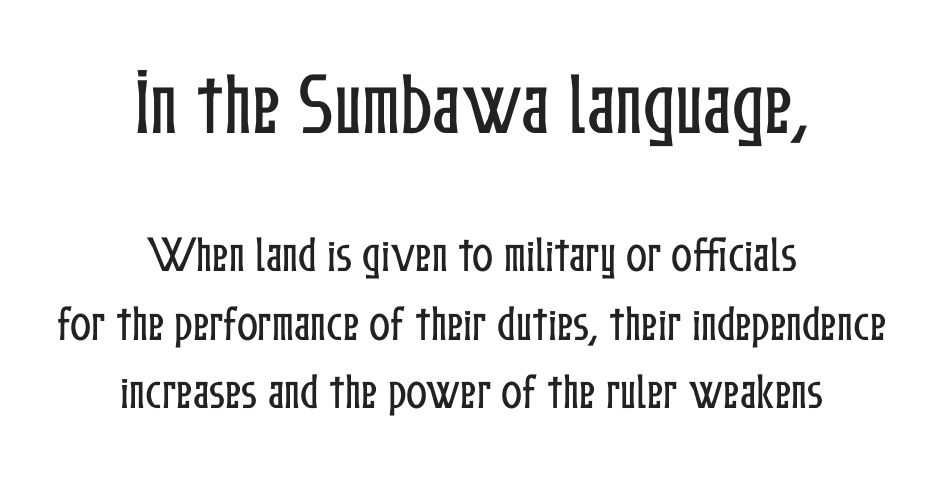
Q: Is the text italic (slanted)? A: No, it is upright.
Q: Is the text underlined? A: No.
Q: How is the paragraph aligned? A: Centered.
Q: Is the spacing between letters normal or unusually wide? A: Normal.
Q: Which block of text is set in a larger size, the first (top) or the second (bottom)? A: The first (top) one.
Q: Width (condensed, normal, or wide)? A: Condensed.
Q: Stroke contrast? A: Low.
Q: x-height? A: Medium.
Q: Monospaced? A: No.
